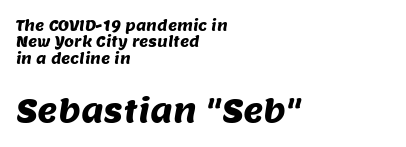
Q: Is the typeface a serif or a sans-serif typeface? A: Sans-serif.
Q: Is the text underlined? A: No.
Q: How is the paragraph aligned? A: Left-aligned.
Q: Is the spacing between letters normal or unusually wide? A: Normal.
Q: Which block of text is set in a larger size, the first (top) or the second (bottom)? A: The second (bottom) one.
Q: Width (condensed, normal, or wide)? A: Normal.
Q: Stroke contrast? A: Medium.
Q: x-height? A: Large.
Q: Monospaced? A: No.
